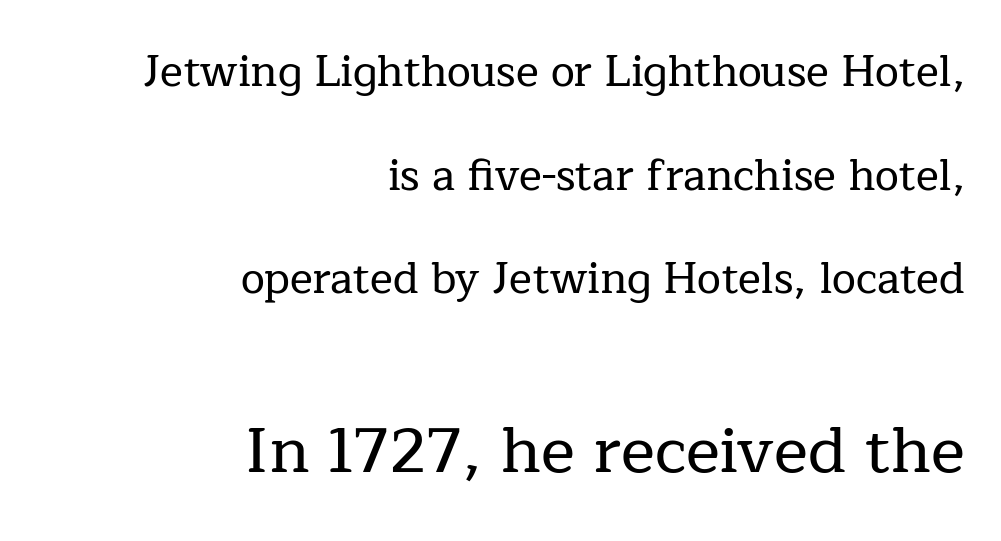
{"serif": "yes", "italic": "no", "width": "normal", "stroke_contrast": "low", "x_height": "medium", "monospaced": "no", "underline": "no", "align": "right", "line_spacing": "loose", "line_spacing_ratio": 2.41, "letter_spacing": "normal", "letter_spacing_em": 0.0, "larger_block": "second", "size_ratio": 1.49, "glyph_px": 64}
